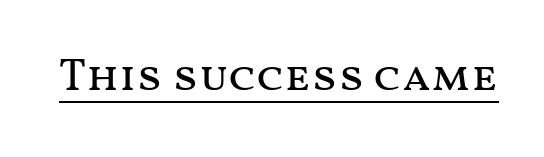
The image shows 46 px regular-weight, wide type, upright; set normal letter spacing, underlined; medium stroke contrast and a medium x-height.
